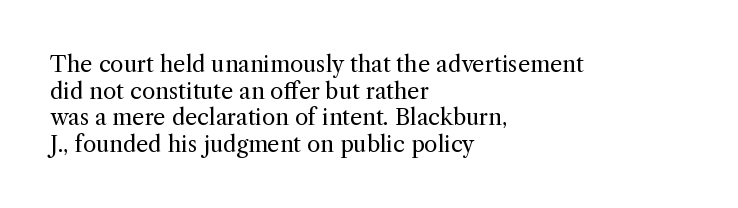
The face used here is rendered with its standard letterfit. The rag falls on the right side of this text block. The typeface has the unassuming heft of standard copy or less. Italic: no, the glyphs are upright roman.
